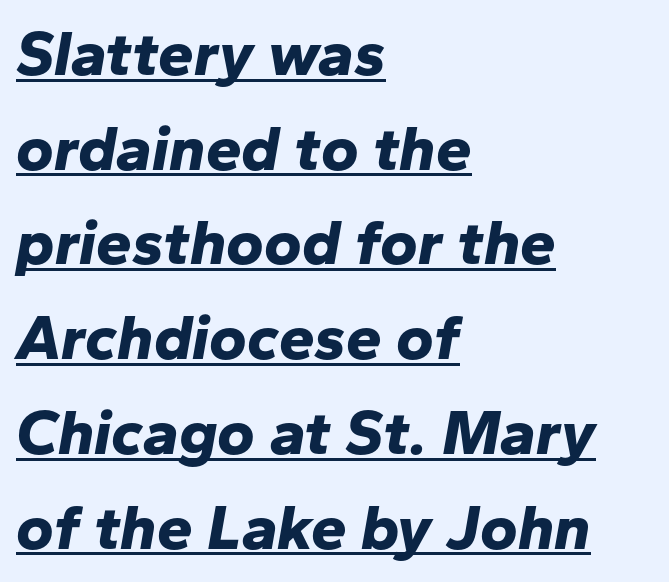
{"italic": "yes", "lean": "right", "slant_degrees": 10, "bold": "yes", "weight": "bold", "width": "normal", "stroke_contrast": "low", "x_height": "medium", "monospaced": "no", "underline": "yes", "align": "left", "line_spacing": "normal", "line_spacing_ratio": 1.48, "letter_spacing": "normal", "letter_spacing_em": 0.0, "glyph_px": 64}
